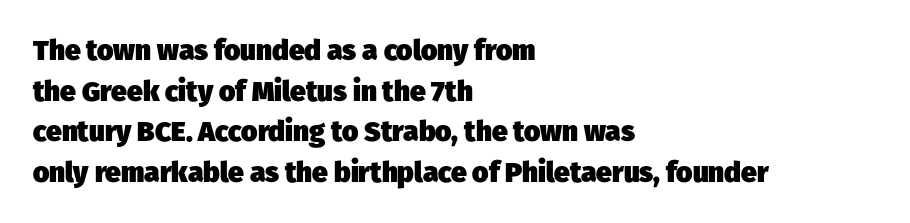
{"serif": "no", "bold": "yes", "weight": "heavy", "width": "normal", "stroke_contrast": "low", "x_height": "medium", "monospaced": "no", "underline": "no", "align": "left", "line_spacing": "normal", "line_spacing_ratio": 1.45, "letter_spacing": "normal", "letter_spacing_em": 0.0, "glyph_px": 28}
